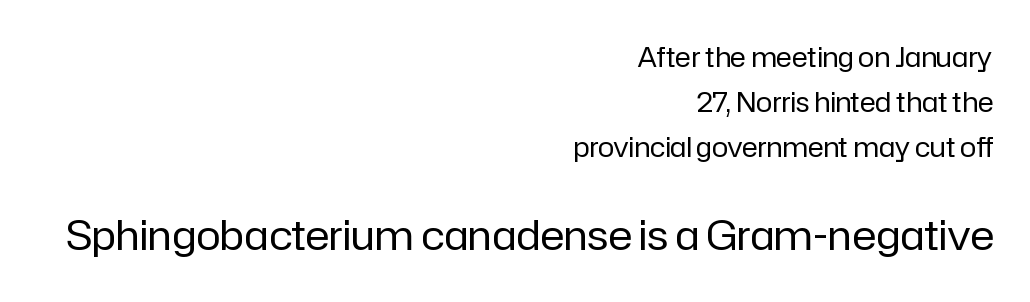
Q: Is the text bold? A: No.
Q: Is the text italic (slanted)? A: No, it is upright.
Q: Is the typeface a serif or a sans-serif typeface? A: Sans-serif.
Q: Is the text underlined? A: No.
Q: How is the paragraph aligned? A: Right-aligned.
Q: Is the spacing between letters normal or unusually wide? A: Normal.
Q: Is the spacing between lines tight, normal or loose? A: Normal.
Q: Which block of text is set in a larger size, the first (top) or the second (bottom)? A: The second (bottom) one.
Q: Width (condensed, normal, or wide)? A: Normal.
Q: Stroke contrast? A: Low.
Q: x-height? A: Medium.
Q: Monospaced? A: No.
